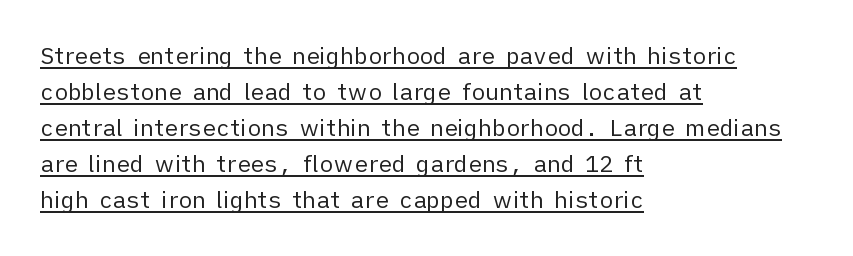
Q: Is the text bold? A: No.
Q: Is the text italic (slanted)? A: No, it is upright.
Q: Is the text underlined? A: Yes.
Q: How is the paragraph aligned? A: Left-aligned.
Q: Is the spacing between letters normal or unusually wide? A: Normal.
Q: Is the spacing between lines tight, normal or loose? A: Normal.
